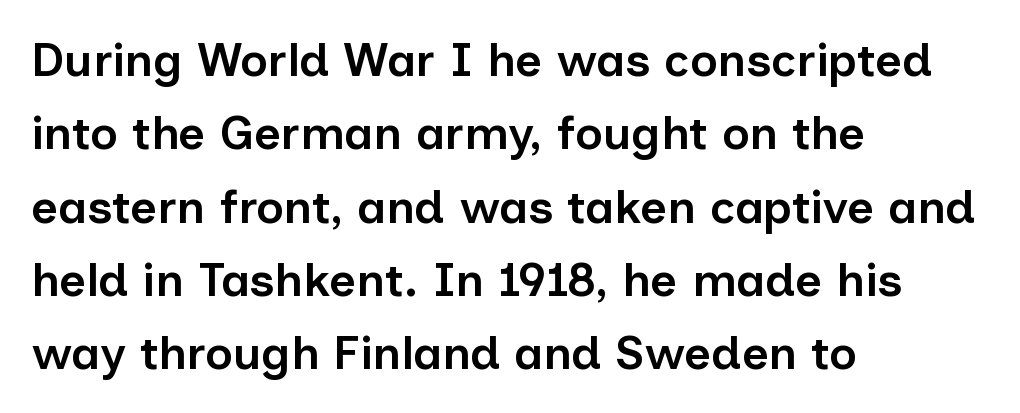
Q: Is the text bold? A: Semi-bold.
Q: Is the text italic (slanted)? A: No, it is upright.
Q: Is the typeface a serif or a sans-serif typeface? A: Sans-serif.
Q: Is the text underlined? A: No.
Q: How is the paragraph aligned? A: Left-aligned.
Q: Is the spacing between letters normal or unusually wide? A: Normal.
Q: Is the spacing between lines tight, normal or loose? A: Normal.
Q: Width (condensed, normal, or wide)? A: Normal.
Q: Stroke contrast? A: Low.
Q: x-height? A: Medium.
Q: Monospaced? A: No.
